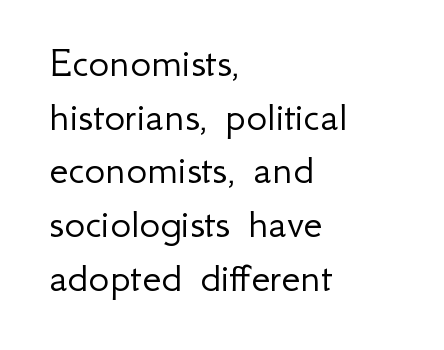
Q: Is the text bold? A: No.
Q: Is the text italic (slanted)? A: No, it is upright.
Q: Is the typeface a serif or a sans-serif typeface? A: Sans-serif.
Q: Is the text underlined? A: No.
Q: How is the paragraph aligned? A: Left-aligned.
Q: Is the spacing between letters normal or unusually wide? A: Normal.
Q: Width (condensed, normal, or wide)? A: Normal.
Q: Stroke contrast? A: Low.
Q: x-height? A: Small.
Q: Monospaced? A: No.
